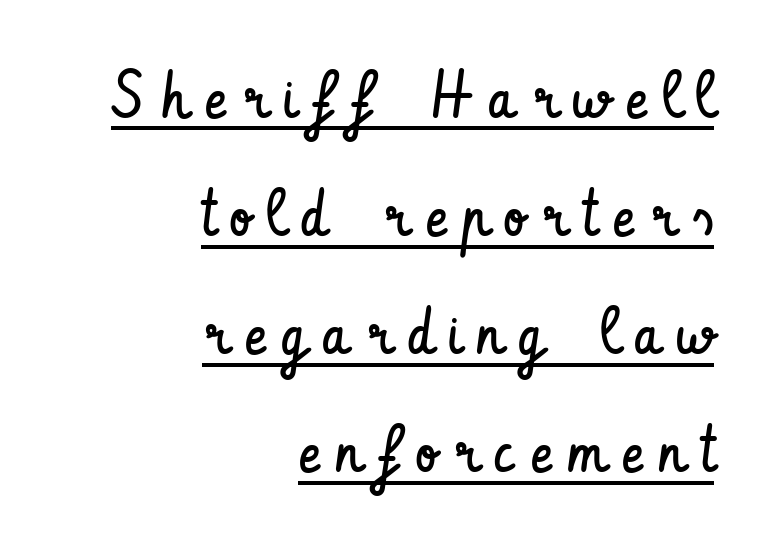
{"serif": "no", "italic": "no", "bold": "no", "weight": "regular", "width": "condensed", "stroke_contrast": "low", "x_height": "small", "monospaced": "no", "underline": "yes", "align": "right", "line_spacing_ratio": 1.79, "letter_spacing": "wide", "letter_spacing_em": 0.24, "glyph_px": 66}
